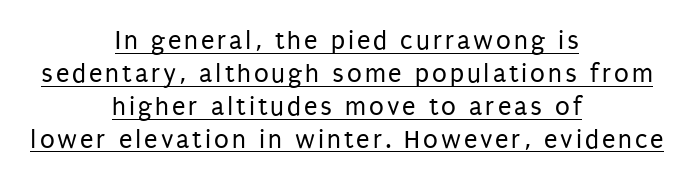
Weight: in the light-to-regular range. Casual observation: everything's sitting right in the middle. The sample's only ornament is a line tracing under the words. Every character sits straight up, as roman type does.
